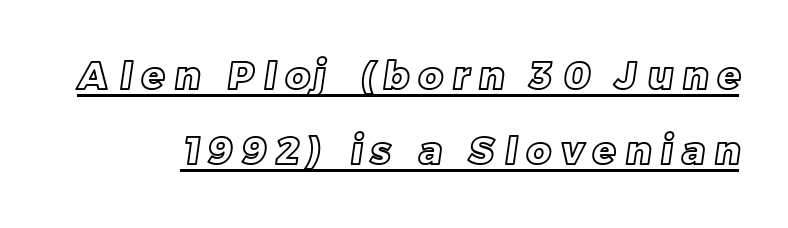
The image shows 38 px text type; set loose line spacing (1.97x), unusually wide letter spacing (+0.25 em), underlined; a large x-height.
